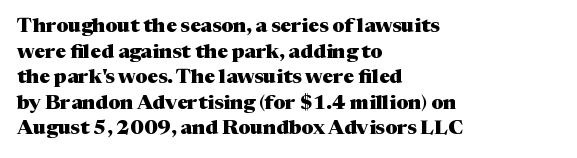
The letters stand straight up with perfectly vertical stems. The space directly below the letters is spotless. Letter spacing: default. Bold? Absolutely — the strokes are thick and heavy. The leading is moderate, giving the passage an even texture. The lines in this sample share a left origin and differ only in where they stop.
